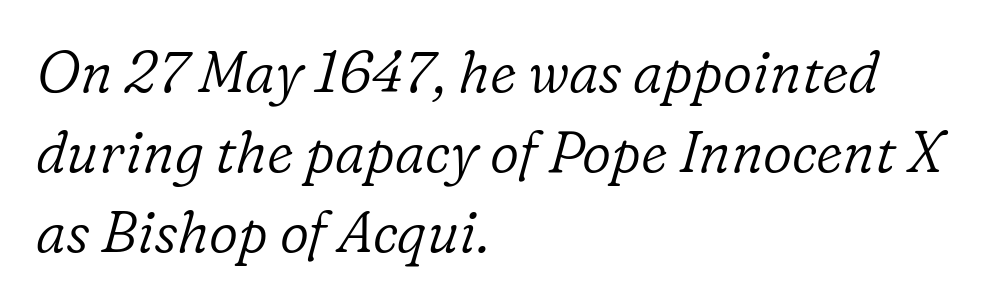
The image shows 57 px light serif type, italic (leaning right); set left-aligned, normal line spacing (1.4x), normal letter spacing, not underlined; low stroke contrast and a medium x-height.
